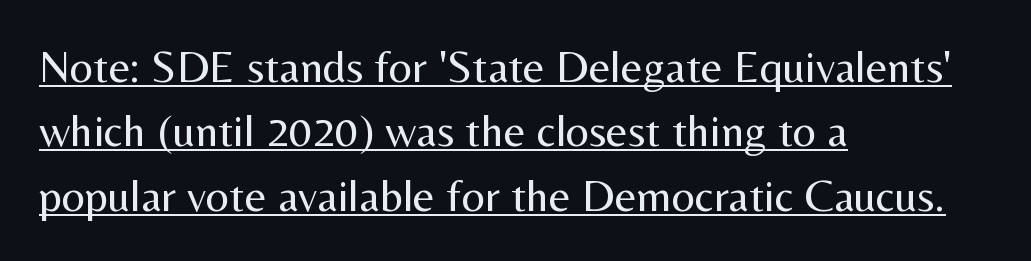
The image shows 46 px regular-weight sans-serif type, upright; set left-aligned, normal line spacing (1.4x), normal letter spacing, underlined; medium stroke contrast and a medium x-height.
